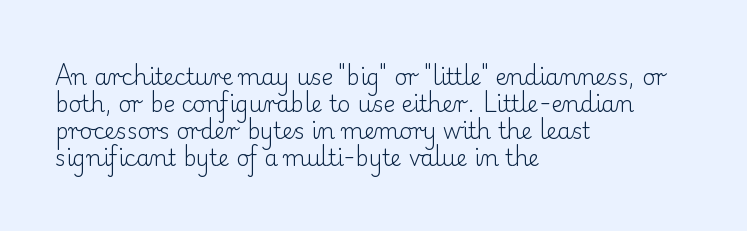
The image shows 22 px text type, upright; set left-aligned, line spacing 1.22x, normal letter spacing, not underlined.
